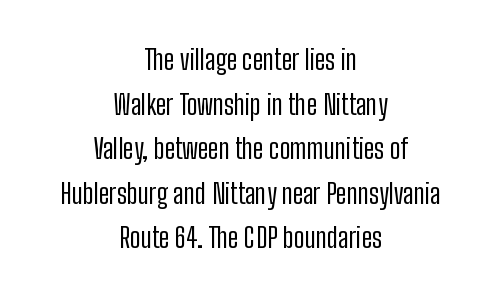
Summary of vertical rhythm: regular, with standard interline spacing. The gaps between neighbouring characters are ordinary and unremarkable. Honestly, there is no underline to notice here at all. Weight: regular or lighter.
